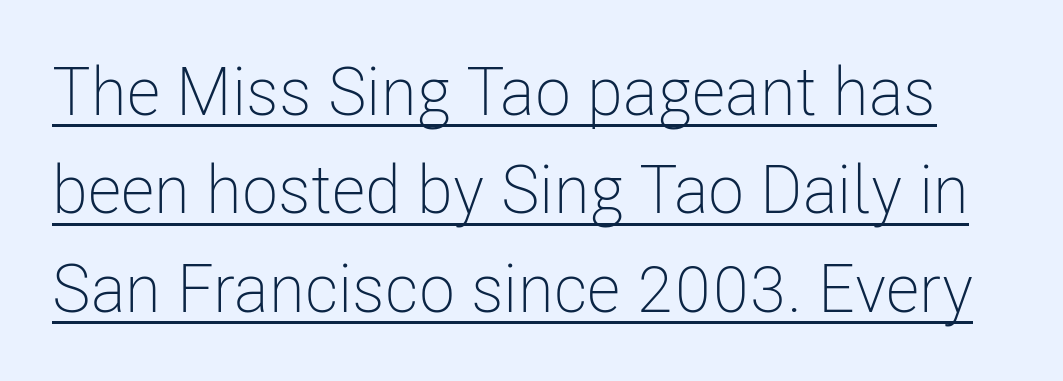
The image shows 67 px light, condensed sans-serif type, upright; set normal line spacing (1.47x), normal letter spacing, underlined; low stroke contrast and a medium x-height.
